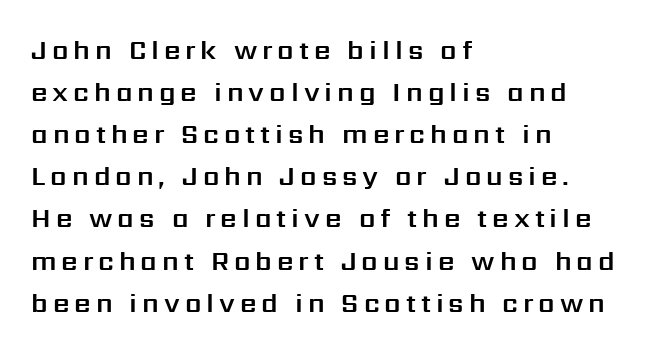
Line beginnings align vertically; line endings do not. Successive baselines arrive at the customary interval. The specimen omits any rule beneath the text block's lines. It's the straight-up-and-down kind of type.
